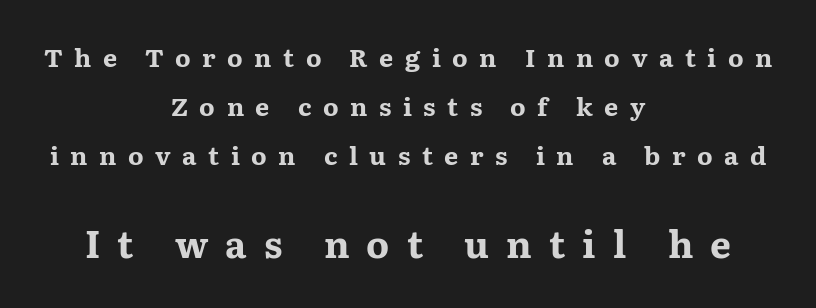
{"serif": "yes", "italic": "no", "bold": "yes", "weight": "bold", "width": "wide", "stroke_contrast": "medium", "x_height": "medium", "monospaced": "no", "underline": "no", "align": "center", "line_spacing": "loose", "line_spacing_ratio": 1.97, "letter_spacing": "wide", "letter_spacing_em": 0.46, "larger_block": "second", "size_ratio": 1.48, "glyph_px": 37}
